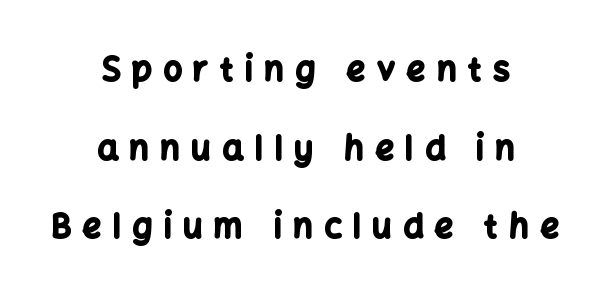
Q: Is the text bold? A: Yes.
Q: Is the text italic (slanted)? A: No, it is upright.
Q: Is the typeface a serif or a sans-serif typeface? A: Sans-serif.
Q: Is the text underlined? A: No.
Q: How is the paragraph aligned? A: Centered.
Q: Is the spacing between letters normal or unusually wide? A: Unusually wide.
Q: Is the spacing between lines tight, normal or loose? A: Loose.
Q: Width (condensed, normal, or wide)? A: Normal.
Q: Stroke contrast? A: Low.
Q: x-height? A: Medium.
Q: Monospaced? A: No.
